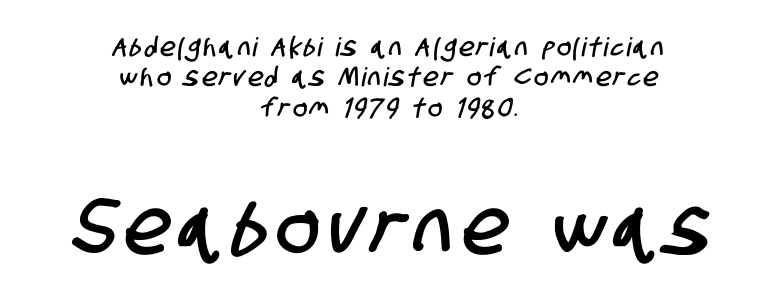
Q: Is the typeface a serif or a sans-serif typeface? A: Sans-serif.
Q: Is the text underlined? A: No.
Q: How is the paragraph aligned? A: Centered.
Q: Which block of text is set in a larger size, the first (top) or the second (bottom)? A: The second (bottom) one.
Q: Width (condensed, normal, or wide)? A: Condensed.
Q: Stroke contrast? A: Low.
Q: x-height? A: Large.
Q: Monospaced? A: No.
